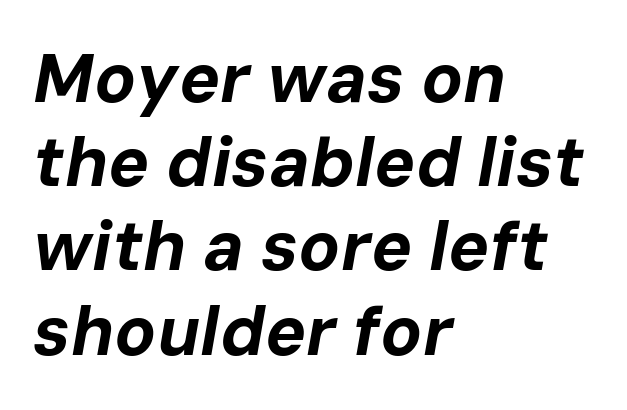
{"italic": "yes", "lean": "right", "slant_degrees": 10, "bold": "yes", "weight": "bold", "width": "normal", "stroke_contrast": "low", "x_height": "medium", "monospaced": "no", "underline": "no", "align": "left", "line_spacing_ratio": 1.22, "letter_spacing": "normal", "letter_spacing_em": 0.0, "glyph_px": 69}
